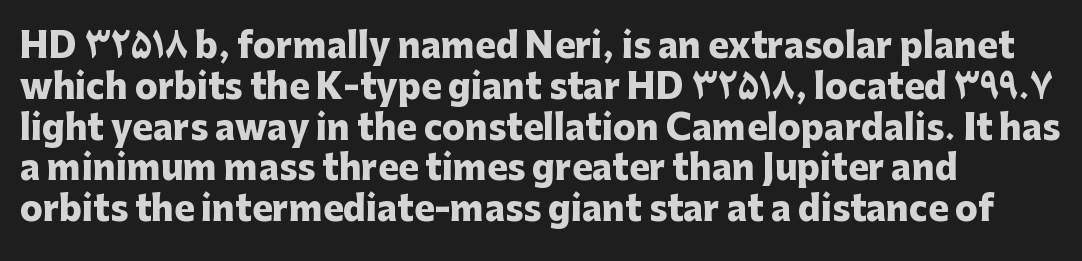
Typographic density is high because the face is bold. Teacher's note: observe the even left margin — that is flush-left alignment. Look at the tracking — it's just the regular setting, nothing added. The glyphs are unaccompanied by any horizontal stroke below them. The axis of the letterforms is exactly vertical. Does the type have serifs? No, each stem ends abruptly.
